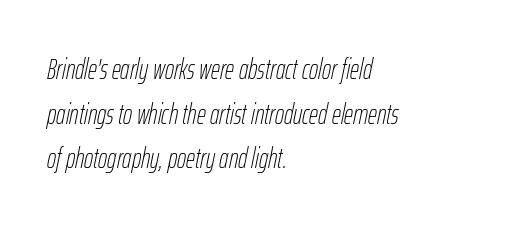
The image shows 28 px thin, condensed type, italic (leaning right); set left-aligned, normal line spacing (1.59x), normal letter spacing, not underlined; low stroke contrast and a medium x-height.
